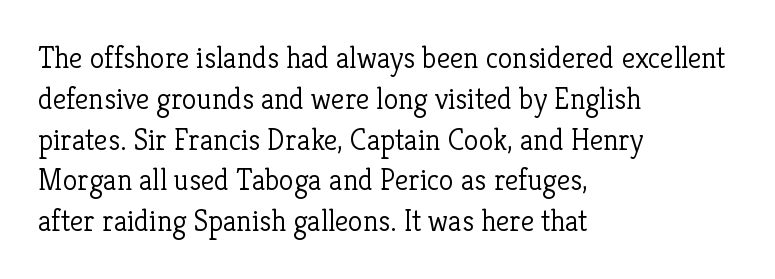
The image shows 30 px light serif type, upright; set left-aligned, normal line spacing (1.36x), normal letter spacing, not underlined; low stroke contrast and a medium x-height.
